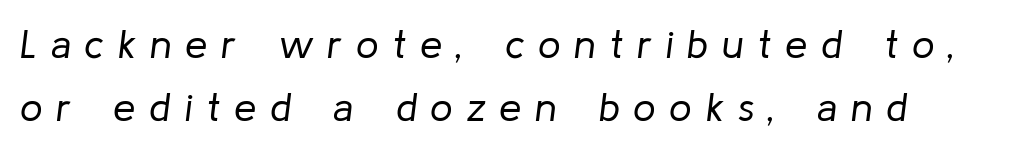
The image shows 40 px regular-weight type, italic (leaning right); set normal line spacing (1.57x), unusually wide letter spacing (+0.34 em), not underlined; low stroke contrast and a medium x-height.
